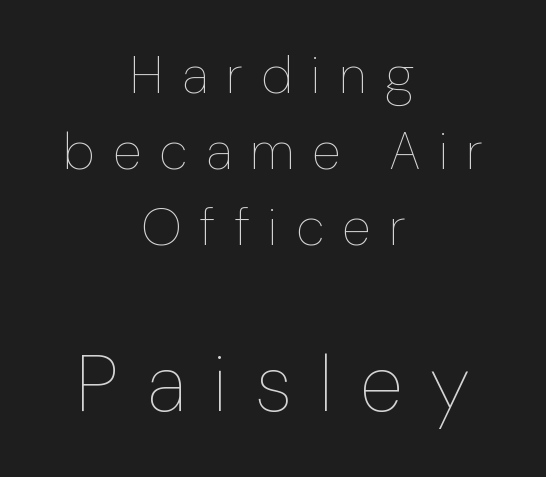
The image shows 80 px thin type, upright; set centered, normal line spacing (1.43x), unusually wide letter spacing (+0.35 em), not underlined; the second (bottom) block is 1.51x larger; low stroke contrast and a medium x-height.
